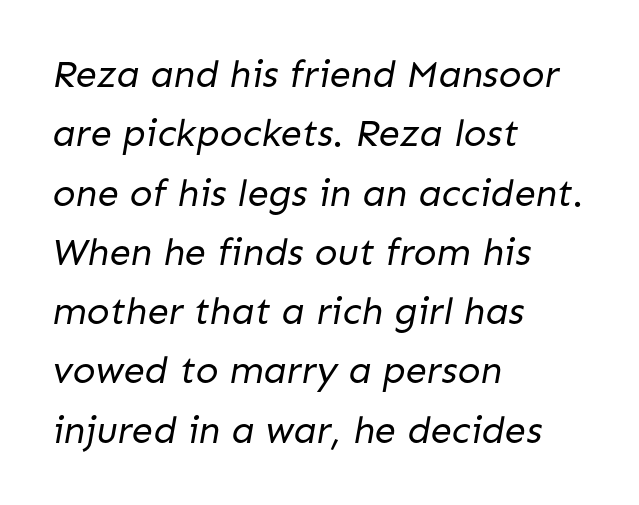
Unbolded letterforms with no extra heft. Classification — sans serif. Between one letter and the next there's only the usual sliver of space. The string is rendered with underlining switched off. Typeset ragged right — the left edge is the straight one.
